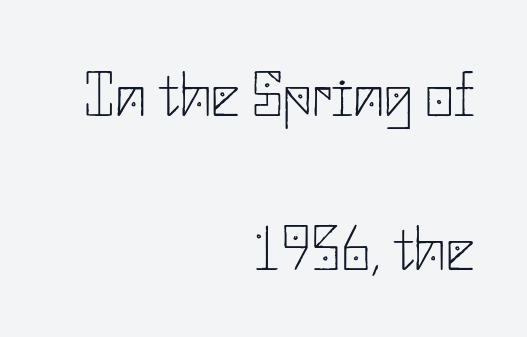
{"serif": "no", "italic": "no", "bold": "no", "weight": "thin", "width": "normal", "stroke_contrast": "low", "x_height": "small", "underline": "no", "align": "right", "line_spacing": "loose", "line_spacing_ratio": 2.45, "letter_spacing": "normal", "letter_spacing_em": 0.0, "glyph_px": 63}
